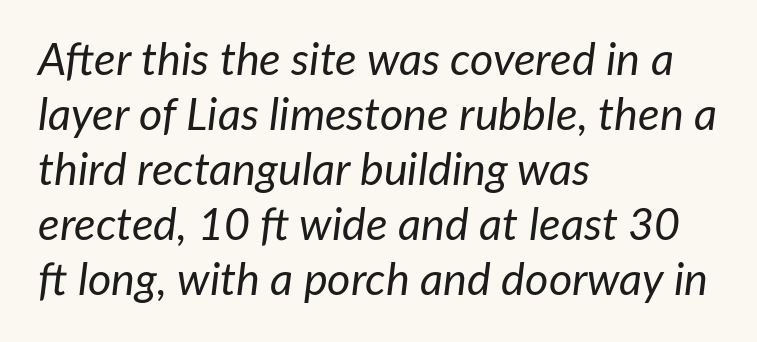
{"italic": "yes", "lean": "right", "slant_degrees": 7, "bold": "no", "weight": "regular", "width": "normal", "stroke_contrast": "low", "x_height": "medium", "monospaced": "no", "underline": "no", "align": "left", "line_spacing_ratio": 1.22, "letter_spacing": "normal", "letter_spacing_em": 0.0, "glyph_px": 45}
